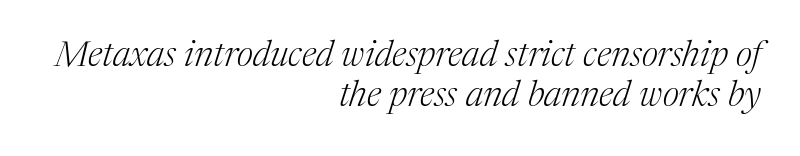
The image shows 36 px light serif type, italic (leaning right); set right-aligned, tight line spacing (1.12x), normal letter spacing, not underlined; medium stroke contrast and a medium x-height.
